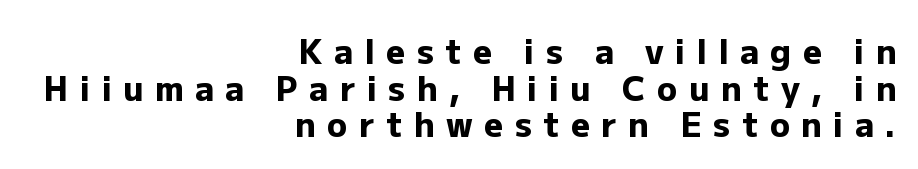
What stands out about the letter spacing? Its width — letters are far apart. Spacing verdict: proportional, widths tailored to each character. Short and long lines alike share a common ending point at right. Interline gaps are noticeably narrow in this sample. Honestly, there is no underline to notice here at all.
